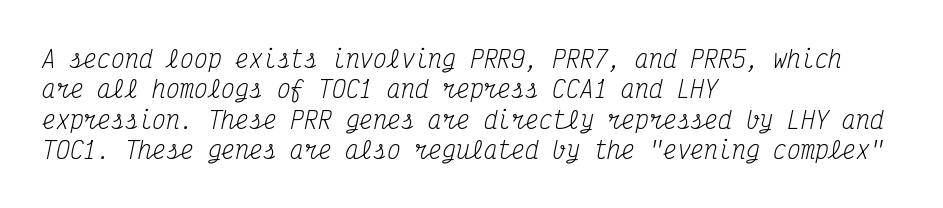
What's the leading like? Ordinary, nothing unusual. The weight tops out at a normal text grade. The gaps between neighbouring characters are ordinary and unremarkable. If you drew a ruler down the left edge, every line would touch it. Plain, unruled lines of type.
